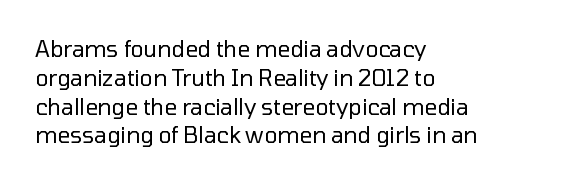
{"italic": "no", "bold": "no", "underline": "no", "align": "left", "line_spacing": "normal", "line_spacing_ratio": 1.31, "letter_spacing": "normal", "letter_spacing_em": 0.0, "glyph_px": 22}
